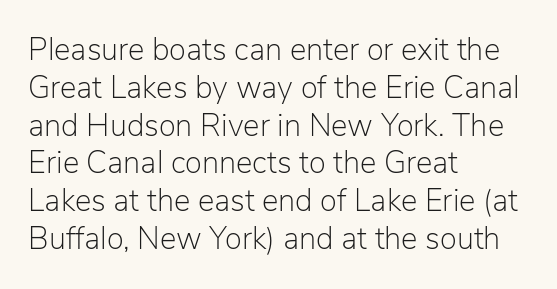
The image shows 31 px light sans-serif type, upright; set left-aligned, line spacing 1.22x, normal letter spacing, not underlined; low stroke contrast and a medium x-height.
